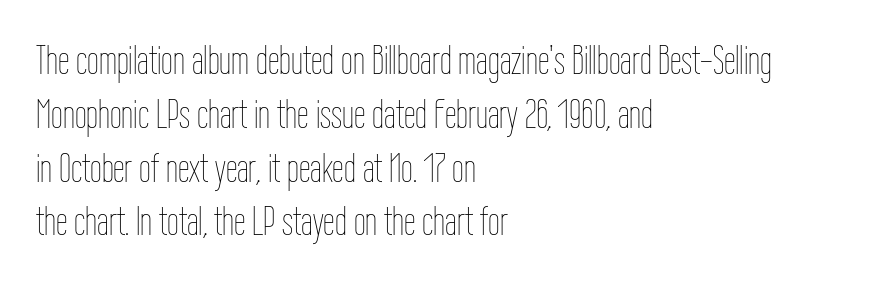
Think of a printed novel: that variable character pitch is what you see here. Each word holds together tightly as a unit, with standard inter-letter gaps. This block has exactly the height ordinary leading produces. You can tell it's not italic because the verticals are truly vertical.
